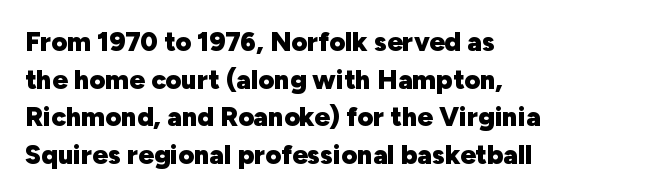
Q: Is the text bold? A: Yes.
Q: Is the text italic (slanted)? A: No, it is upright.
Q: Is the text underlined? A: No.
Q: How is the paragraph aligned? A: Left-aligned.
Q: Is the spacing between letters normal or unusually wide? A: Normal.
Q: Is the spacing between lines tight, normal or loose? A: Normal.
